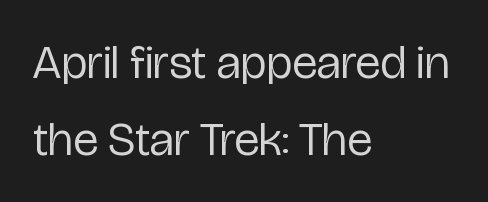
Q: Is the text bold? A: No.
Q: Is the text italic (slanted)? A: No, it is upright.
Q: Is the typeface a serif or a sans-serif typeface? A: Sans-serif.
Q: Is the text underlined? A: No.
Q: How is the paragraph aligned? A: Left-aligned.
Q: Is the spacing between letters normal or unusually wide? A: Normal.
Q: Is the spacing between lines tight, normal or loose? A: Normal.
Q: Width (condensed, normal, or wide)? A: Condensed.
Q: Stroke contrast? A: Low.
Q: x-height? A: Medium.
Q: Monospaced? A: No.
